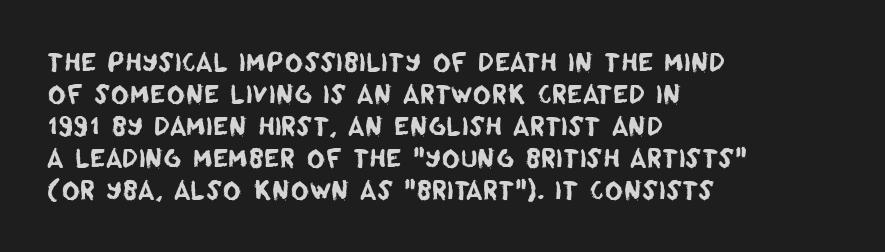
The image shows 25 px text type; set left-aligned, normal line spacing (1.28x), normal letter spacing, not underlined.
